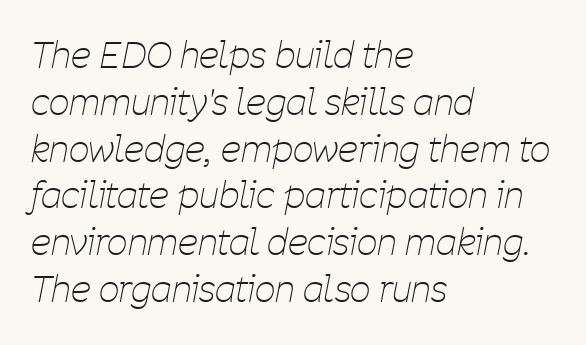
These lines are set flush left with a ragged right edge. Check under the words: just untouched page. The whole block is typeset with a tilt. Leading matches the norm, producing a regular column. Each letter keeps its own natural width here, so spacing adapts to shape.
